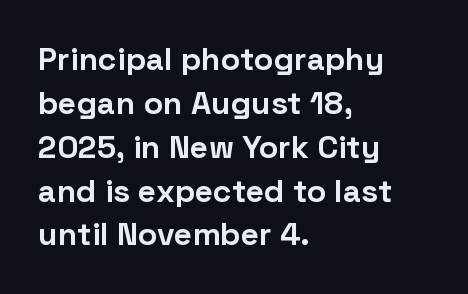
The image shows 32 px bold sans-serif type, upright; set left-aligned, normal line spacing (1.37x), normal letter spacing, not underlined; low stroke contrast and a medium x-height.
